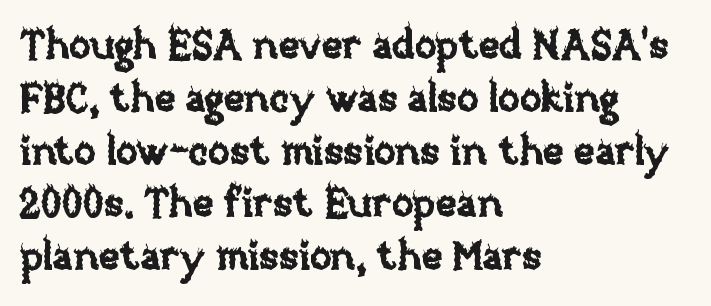
{"italic": "no", "width": "normal", "stroke_contrast": "low", "x_height": "large", "monospaced": "no", "underline": "no", "align": "left", "line_spacing": "normal", "line_spacing_ratio": 1.32, "letter_spacing": "normal", "letter_spacing_em": 0.0, "glyph_px": 40}
